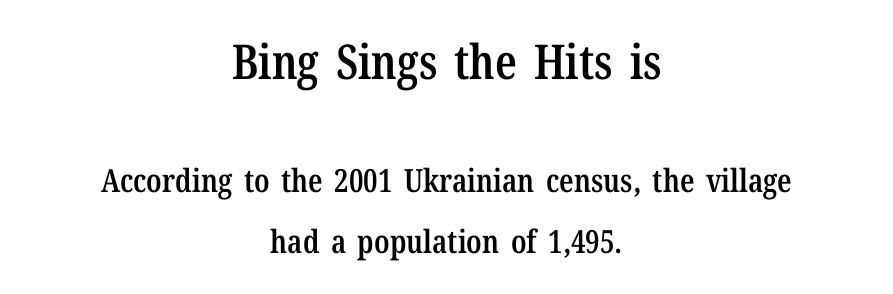
Q: Is the text bold? A: Semi-bold.
Q: Is the text italic (slanted)? A: No, it is upright.
Q: Is the typeface a serif or a sans-serif typeface? A: Serif.
Q: Is the text underlined? A: No.
Q: How is the paragraph aligned? A: Centered.
Q: Is the spacing between letters normal or unusually wide? A: Normal.
Q: Which block of text is set in a larger size, the first (top) or the second (bottom)? A: The first (top) one.
Q: Width (condensed, normal, or wide)? A: Condensed.
Q: Stroke contrast? A: Low.
Q: x-height? A: Medium.
Q: Monospaced? A: No.
